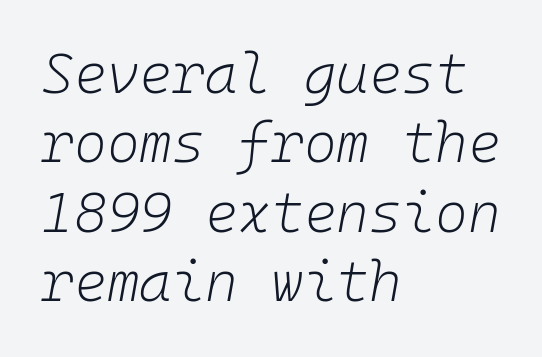
Q: Is the text bold? A: No.
Q: Is the text italic (slanted)? A: Yes, it leans right by about 10 degrees.
Q: Is the text underlined? A: No.
Q: How is the paragraph aligned? A: Left-aligned.
Q: Is the spacing between letters normal or unusually wide? A: Normal.
Q: Width (condensed, normal, or wide)? A: Normal.
Q: Stroke contrast? A: Low.
Q: x-height? A: Medium.
Q: Monospaced? A: Yes.
